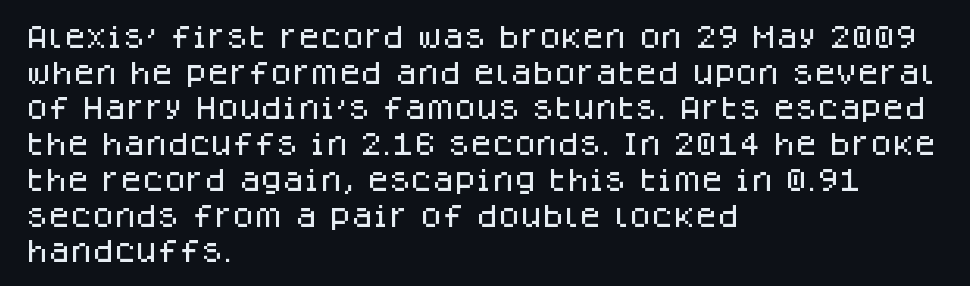
The image shows 25 px text type, upright; set left-aligned, normal line spacing (1.43x), normal letter spacing, not underlined.
